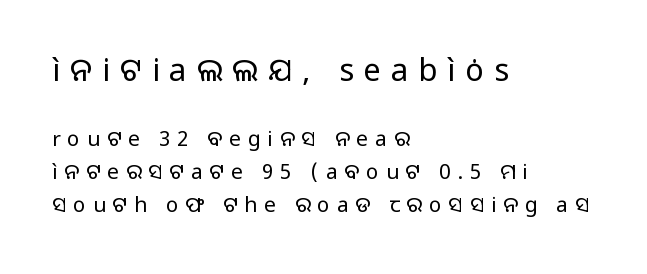
The type sits square on the baseline with zero lean. Block one is the big one; block two sits smaller underneath. Horizontal alignment here is leftward, the default for most running prose. This sample uses a sans-serif face. The weight would be labelled regular, book, light, or lighter still. These lines sit exactly where default settings would place them.
